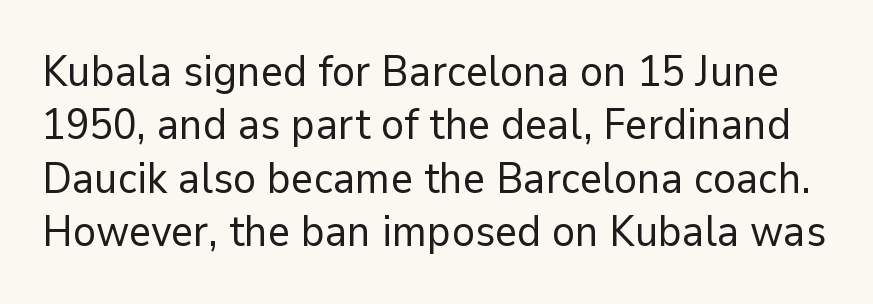
The image shows 43 px regular-weight sans-serif type, upright; set line spacing 1.24x, normal letter spacing, not underlined; low stroke contrast and a medium x-height.
